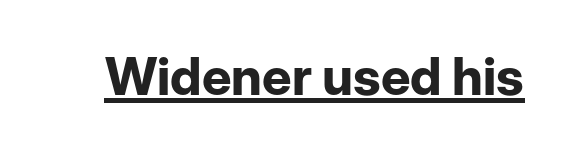
The image shows 52 px bold sans-serif type, upright; set normal letter spacing, underlined; low stroke contrast and a medium x-height.
